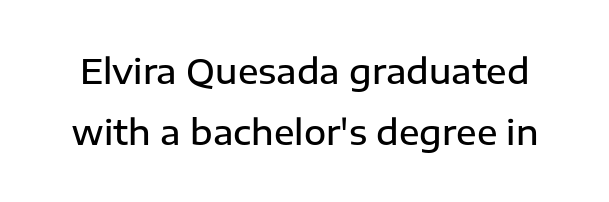
{"serif": "no", "italic": "no", "bold": "semi", "weight": "semibold", "width": "normal", "stroke_contrast": "low", "x_height": "medium", "monospaced": "no", "underline": "no", "line_spacing_ratio": 1.8, "letter_spacing": "normal", "letter_spacing_em": 0.0, "glyph_px": 34}
